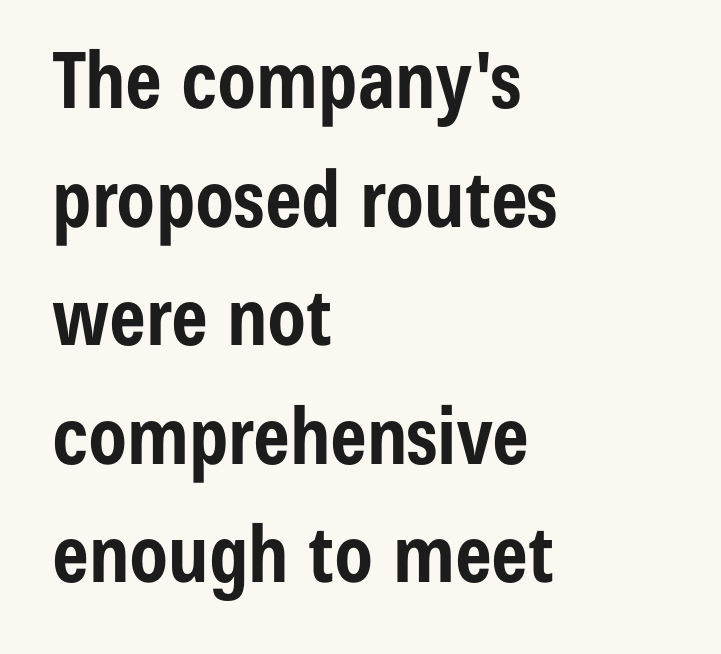
{"serif": "no", "italic": "no", "bold": "yes", "weight": "bold", "width": "condensed", "stroke_contrast": "low", "x_height": "medium", "monospaced": "no", "underline": "no", "align": "left", "line_spacing": "normal", "line_spacing_ratio": 1.52, "letter_spacing": "normal", "letter_spacing_em": 0.0, "glyph_px": 78}
